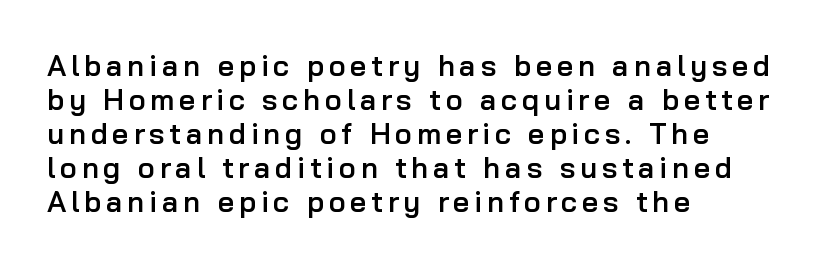
Check under the words: just untouched page. The font family rendered here belongs to the sans-serif group. Designer's note — italics off, roman on. The passage is arranged the way most books set body copy — flush left. Do the characters align in a grid? No, the font is proportional. Weight check: semibold — heavier than regular, not quite bold.
